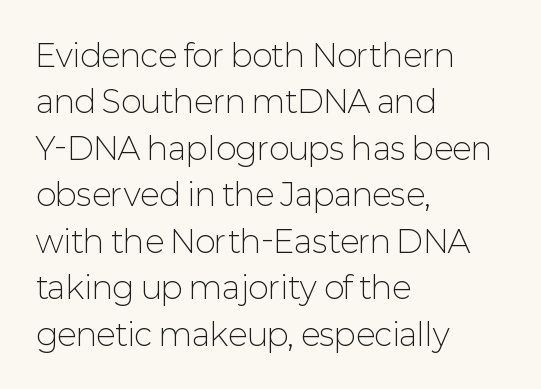
The image shows 31 px light sans-serif type, upright; set left-aligned, normal line spacing (1.5x), normal letter spacing, not underlined; low stroke contrast and a medium x-height.
